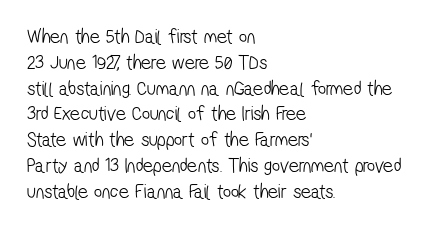
{"bold": "no", "underline": "no", "align": "left", "line_spacing": "normal", "line_spacing_ratio": 1.29, "letter_spacing": "normal", "letter_spacing_em": 0.0, "glyph_px": 20}
